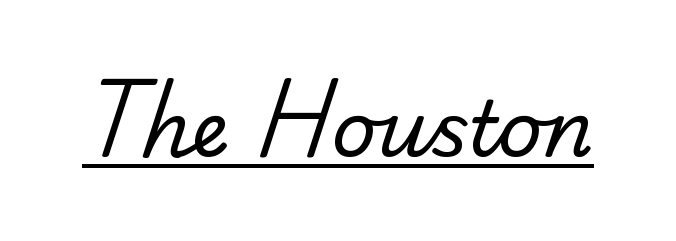
Varying glyph widths throughout — classic text-font behaviour. Stroke terminals: seriffed. This rendering leaves character spacing at its baseline value. The passage shown is not bold in any degree. A continuous stroke trails under the words, as in a hyperlink.
